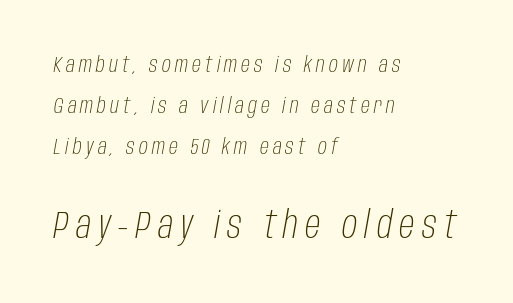
{"italic": "yes", "lean": "right", "slant_degrees": 10, "bold": "no", "weight": "light", "width": "condensed", "stroke_contrast": "low", "x_height": "large", "monospaced": "no", "underline": "no", "align": "left", "line_spacing_ratio": 1.86, "larger_block": "second", "size_ratio": 1.73, "glyph_px": 38}
